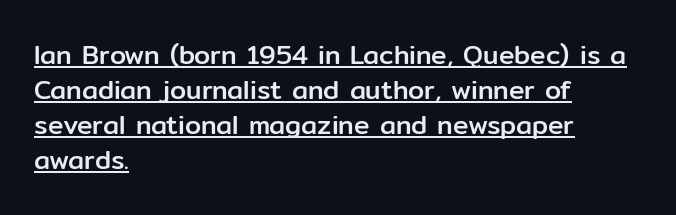
Tracking here is standard; glyphs follow each other at the usual distance. Notice how a bar underscores the lettering throughout. These lines are set flush left with a ragged right edge. The leading is moderate, giving the passage an even texture.
